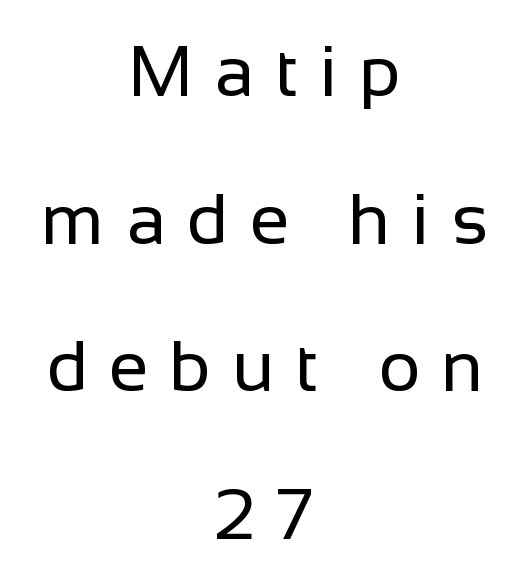
Each line is balanced around a shared central axis. Compared with typical body copy, the letter spacing here is much looser. The leading is generous, giving the passage an open texture. Just letters on the line, the space beneath them empty. The face used here is a sans, in the tradition of grotesques and geometrics.
